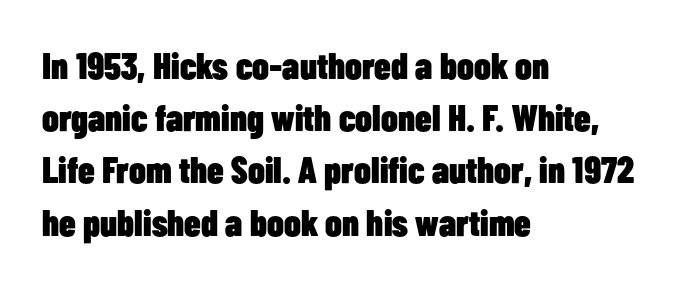
Q: Is the text bold? A: Yes.
Q: Is the text italic (slanted)? A: No, it is upright.
Q: Is the typeface a serif or a sans-serif typeface? A: Sans-serif.
Q: Is the text underlined? A: No.
Q: How is the paragraph aligned? A: Left-aligned.
Q: Is the spacing between letters normal or unusually wide? A: Normal.
Q: Is the spacing between lines tight, normal or loose? A: Normal.
Q: Width (condensed, normal, or wide)? A: Condensed.
Q: Stroke contrast? A: Low.
Q: x-height? A: Medium.
Q: Monospaced? A: No.
